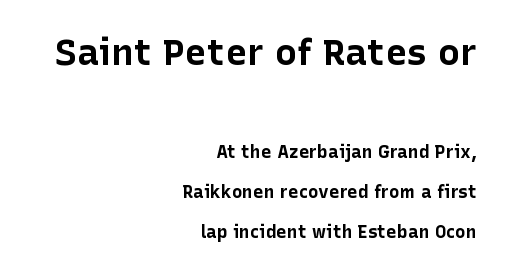
The image shows 37 px bold sans-serif type, upright; set right-aligned, loose line spacing (2.21x), normal letter spacing, not underlined; the first (top) block is 2.06x larger; low stroke contrast and a medium x-height.
